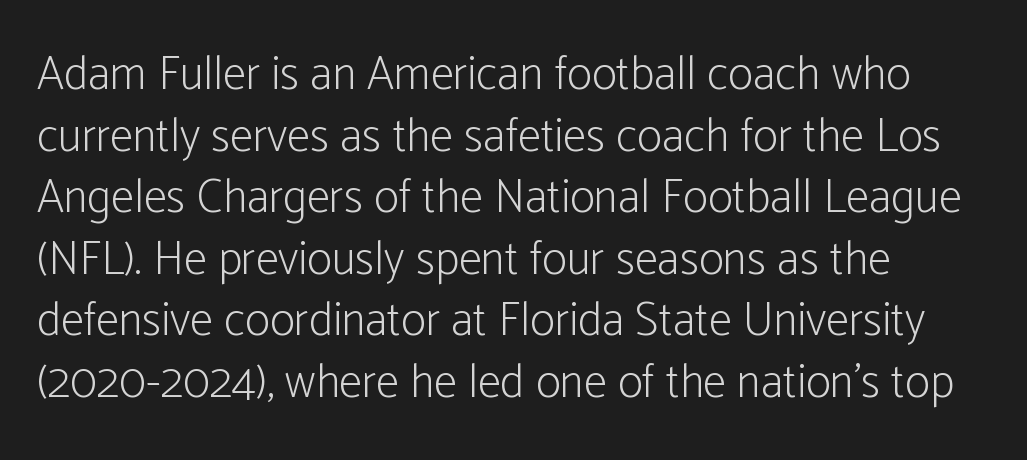
Bold? No — there's no thickening of the strokes. Words float on clear page, feet unadorned. This is sans-serif lettering, the kind often seen on screens and signage. The face used here is proportionally spaced, like ordinary book or web type.
